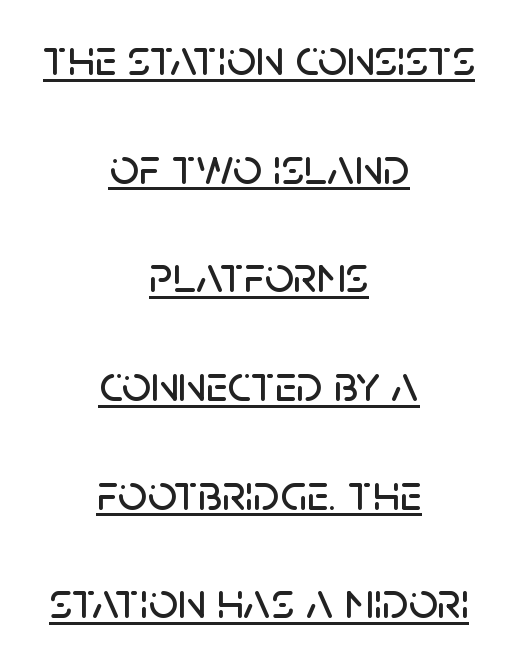
{"serif": "no", "italic": "no", "width": "normal", "stroke_contrast": "low", "x_height": "large", "monospaced": "no", "underline": "yes", "align": "center", "line_spacing": "loose", "line_spacing_ratio": 2.13, "letter_spacing": "normal", "letter_spacing_em": 0.0, "glyph_px": 51}
